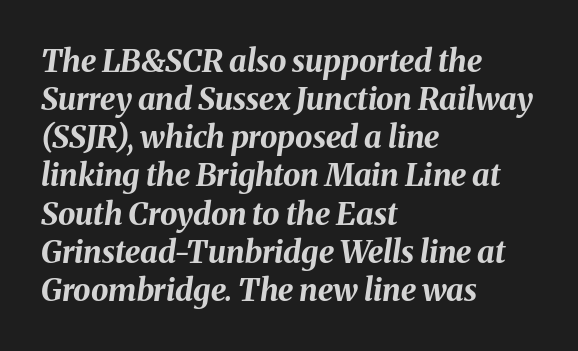
The image shows 31 px bold type, italic (leaning right); set left-aligned, line spacing 1.23x, normal letter spacing, not underlined; medium stroke contrast and a medium x-height.
